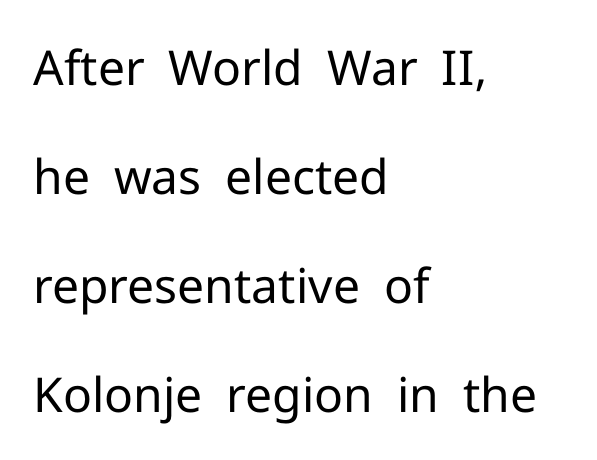
Q: Is the text bold? A: No.
Q: Is the text italic (slanted)? A: No, it is upright.
Q: Is the typeface a serif or a sans-serif typeface? A: Sans-serif.
Q: Is the text underlined? A: No.
Q: How is the paragraph aligned? A: Left-aligned.
Q: Is the spacing between letters normal or unusually wide? A: Normal.
Q: Is the spacing between lines tight, normal or loose? A: Loose.
Q: Width (condensed, normal, or wide)? A: Normal.
Q: Stroke contrast? A: Low.
Q: x-height? A: Medium.
Q: Monospaced? A: No.
